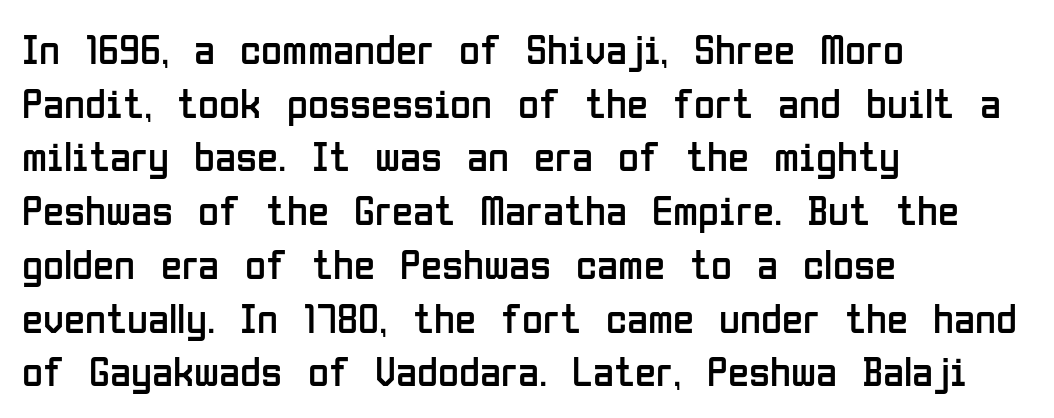
Q: Is the text bold? A: No.
Q: Is the text italic (slanted)? A: No, it is upright.
Q: Is the typeface a serif or a sans-serif typeface? A: Sans-serif.
Q: Is the text underlined? A: No.
Q: How is the paragraph aligned? A: Left-aligned.
Q: Is the spacing between letters normal or unusually wide? A: Normal.
Q: Is the spacing between lines tight, normal or loose? A: Normal.
Q: Width (condensed, normal, or wide)? A: Condensed.
Q: Stroke contrast? A: Low.
Q: x-height? A: Medium.
Q: Monospaced? A: No.
